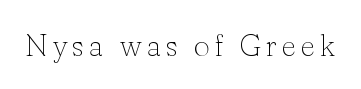
Q: Is the text bold? A: No.
Q: Is the text italic (slanted)? A: No, it is upright.
Q: Is the typeface a serif or a sans-serif typeface? A: Serif.
Q: Is the text underlined? A: No.
Q: Width (condensed, normal, or wide)? A: Normal.
Q: Stroke contrast? A: Low.
Q: x-height? A: Small.
Q: Monospaced? A: No.
